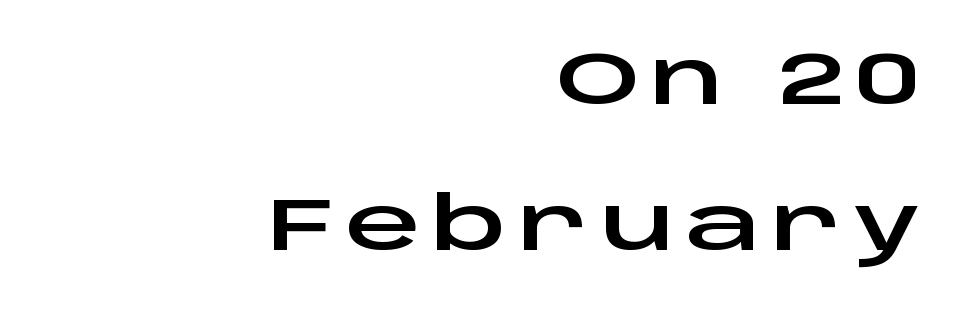
{"serif": "no", "italic": "no", "width": "wide", "stroke_contrast": "low", "x_height": "large", "monospaced": "no", "underline": "no", "align": "right", "line_spacing": "loose", "line_spacing_ratio": 1.95, "glyph_px": 75}
